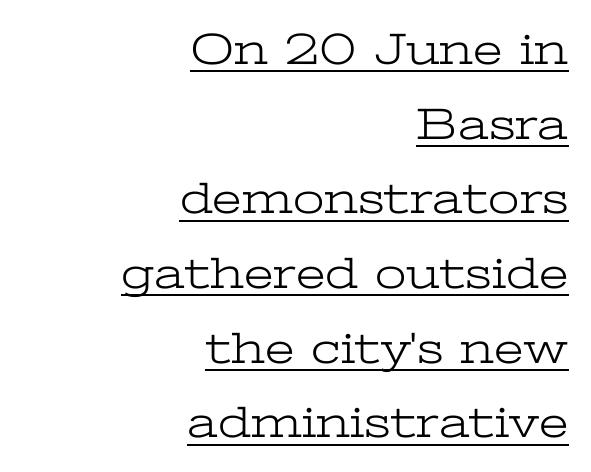
The image shows 45 px light, wide serif type, upright; set right-aligned, normal line spacing (1.66x), normal letter spacing, underlined; low stroke contrast and a medium x-height.
